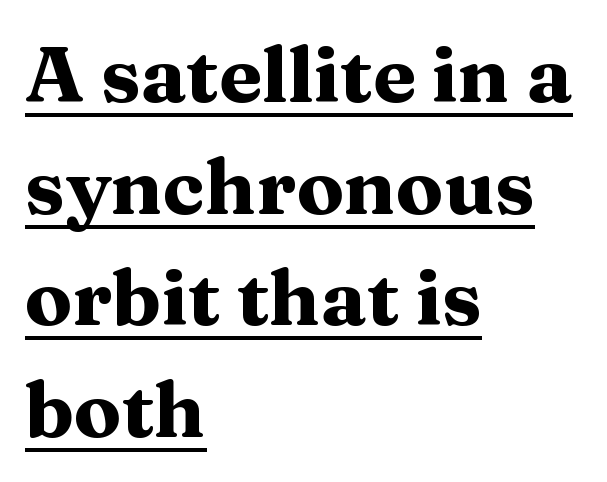
Q: Is the text bold? A: Yes.
Q: Is the text italic (slanted)? A: No, it is upright.
Q: Is the typeface a serif or a sans-serif typeface? A: Serif.
Q: Is the text underlined? A: Yes.
Q: How is the paragraph aligned? A: Left-aligned.
Q: Is the spacing between letters normal or unusually wide? A: Normal.
Q: Is the spacing between lines tight, normal or loose? A: Normal.
Q: Width (condensed, normal, or wide)? A: Wide.
Q: Stroke contrast? A: Medium.
Q: x-height? A: Medium.
Q: Monospaced? A: No.
